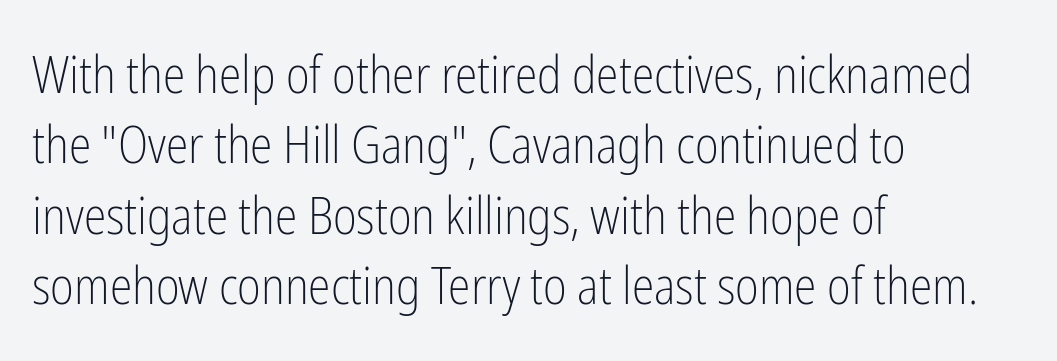
{"serif": "no", "italic": "no", "bold": "no", "weight": "light", "width": "condensed", "stroke_contrast": "low", "x_height": "medium", "monospaced": "no", "underline": "no", "align": "left", "line_spacing": "normal", "line_spacing_ratio": 1.38, "letter_spacing": "normal", "letter_spacing_em": 0.0, "glyph_px": 51}
